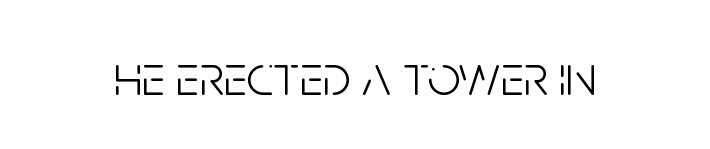
Q: Is the text bold? A: No.
Q: Is the text italic (slanted)? A: No, it is upright.
Q: Is the typeface a serif or a sans-serif typeface? A: Sans-serif.
Q: Is the text underlined? A: No.
Q: Is the spacing between letters normal or unusually wide? A: Normal.
Q: Width (condensed, normal, or wide)? A: Condensed.
Q: Stroke contrast? A: Low.
Q: x-height? A: Large.
Q: Monospaced? A: No.
